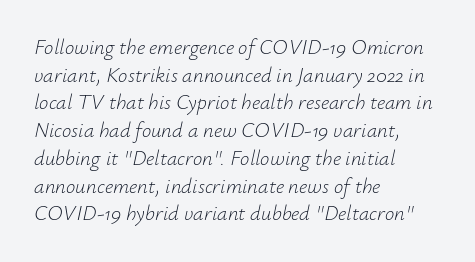
The paragraph shown leans on its left margin. Look at the tracking — it's just the regular setting, nothing added. Weight: not bold — regular or lighter. These lines were composed using italics.
